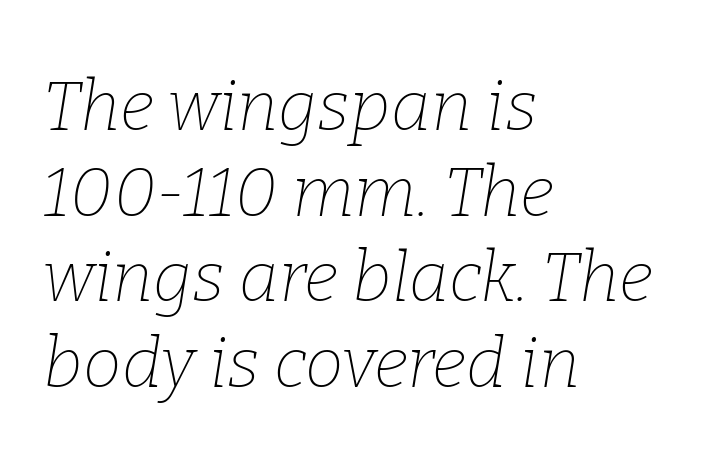
The space beneath each line is pristine and unruled. The face used here is proportionally spaced, like ordinary book or web type. The text was rendered using a seriffed face with decorative stroke endings. The strokes are not fattened; the text isn't bold.
